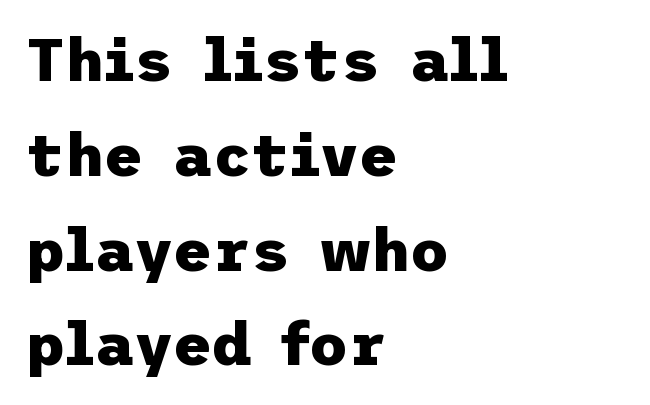
{"serif": "no", "italic": "no", "bold": "yes", "weight": "heavy", "width": "normal", "stroke_contrast": "low", "x_height": "medium", "underline": "no", "align": "left", "line_spacing": "normal", "line_spacing_ratio": 1.58, "letter_spacing": "normal", "letter_spacing_em": 0.0, "glyph_px": 60}
